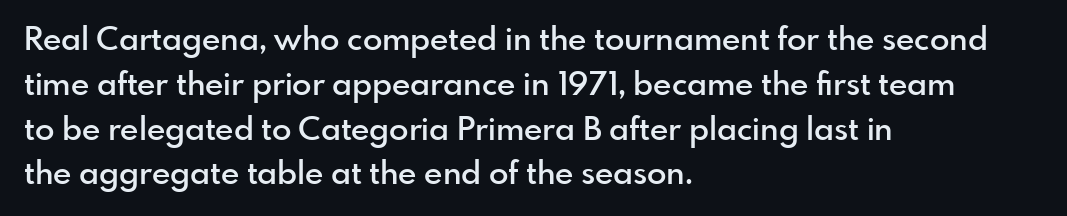
{"serif": "no", "italic": "no", "bold": "semi", "weight": "semibold", "width": "normal", "x_height": "small", "monospaced": "no", "underline": "no", "align": "left", "line_spacing": "normal", "line_spacing_ratio": 1.4, "letter_spacing": "normal", "letter_spacing_em": 0.0, "glyph_px": 32}
